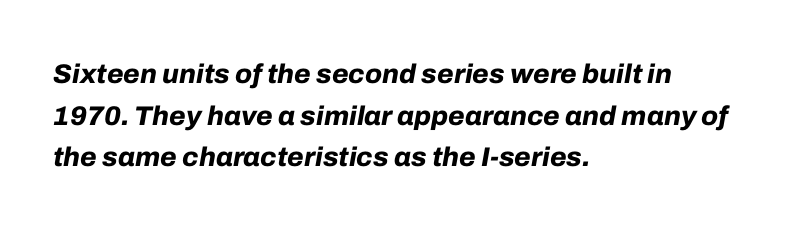
Q: Is the text bold? A: Yes.
Q: Is the text italic (slanted)? A: Yes, it leans right by about 10 degrees.
Q: Is the text underlined? A: No.
Q: How is the paragraph aligned? A: Left-aligned.
Q: Is the spacing between letters normal or unusually wide? A: Normal.
Q: Is the spacing between lines tight, normal or loose? A: Normal.
